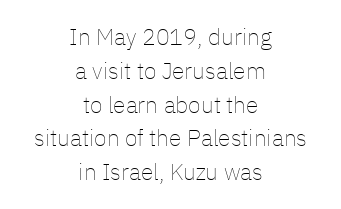
The image shows 23 px text type, upright; set centered, normal line spacing (1.47x), normal letter spacing, not underlined.
